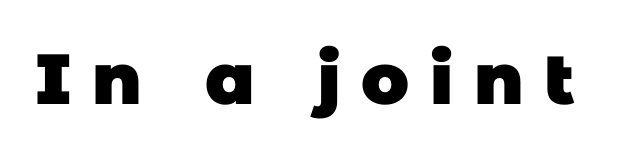
{"serif": "no", "bold": "yes", "weight": "heavy", "width": "normal", "stroke_contrast": "low", "x_height": "large", "monospaced": "no", "underline": "no", "letter_spacing": "wide", "letter_spacing_em": 0.29, "glyph_px": 71}
